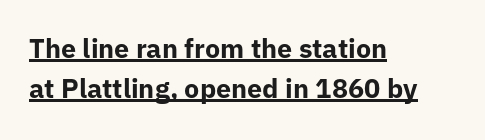
{"italic": "no", "bold": "yes", "underline": "yes", "align": "left", "line_spacing": "normal", "line_spacing_ratio": 1.47, "letter_spacing": "normal", "letter_spacing_em": 0.0, "glyph_px": 27}
